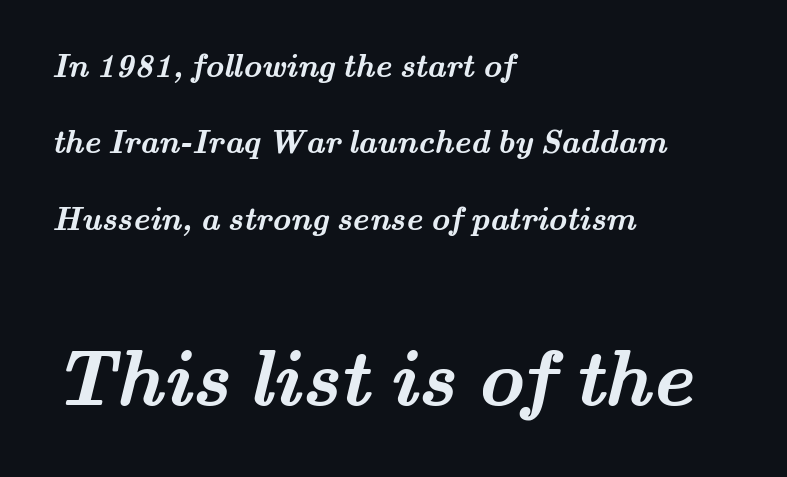
{"serif": "yes", "bold": "yes", "weight": "semibold", "width": "wide", "stroke_contrast": "medium", "x_height": "small", "monospaced": "no", "underline": "no", "align": "left", "line_spacing": "loose", "line_spacing_ratio": 2.39, "letter_spacing": "normal", "letter_spacing_em": 0.0, "larger_block": "second", "size_ratio": 2.47, "glyph_px": 79}
